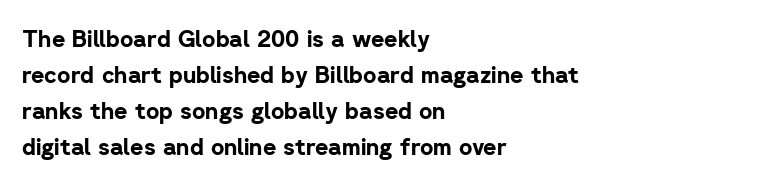
The image shows 23 px bold type, upright; set left-aligned, normal line spacing (1.57x), normal letter spacing, not underlined.
